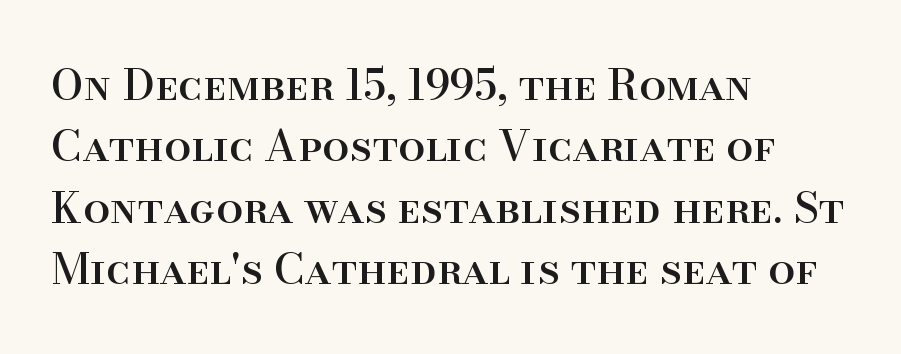
Q: Is the text italic (slanted)? A: No, it is upright.
Q: Is the typeface a serif or a sans-serif typeface? A: Serif.
Q: Is the text underlined? A: No.
Q: How is the paragraph aligned? A: Left-aligned.
Q: Is the spacing between letters normal or unusually wide? A: Normal.
Q: Is the spacing between lines tight, normal or loose? A: Normal.
Q: Width (condensed, normal, or wide)? A: Normal.
Q: Stroke contrast? A: High.
Q: x-height? A: Small.
Q: Monospaced? A: No.
